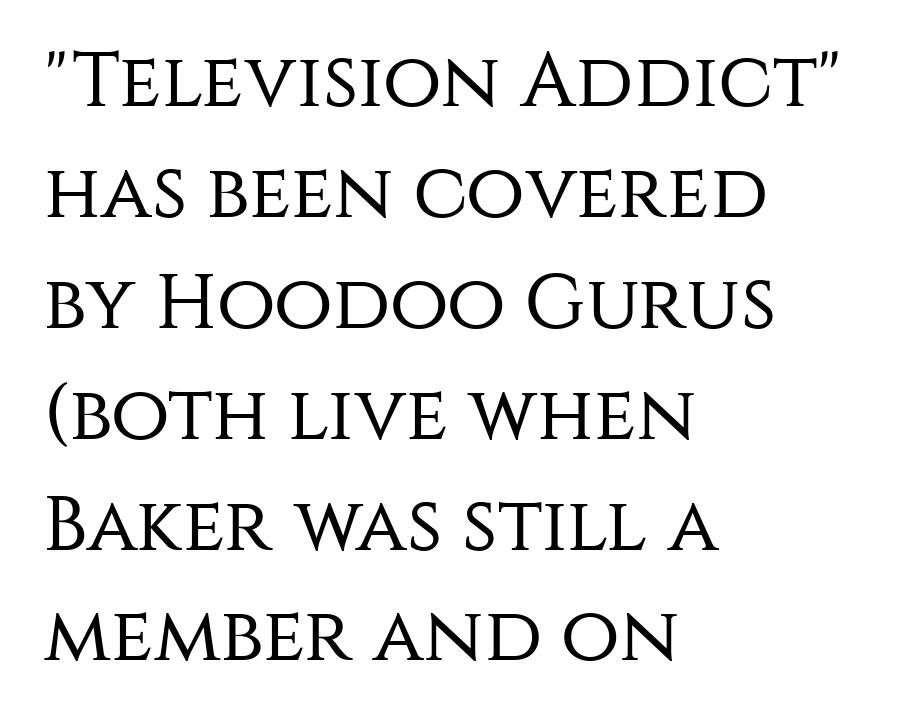
Q: Is the text bold? A: No.
Q: Is the text italic (slanted)? A: No, it is upright.
Q: Is the typeface a serif or a sans-serif typeface? A: Sans-serif.
Q: Is the text underlined? A: No.
Q: How is the paragraph aligned? A: Left-aligned.
Q: Is the spacing between letters normal or unusually wide? A: Normal.
Q: Is the spacing between lines tight, normal or loose? A: Normal.
Q: Width (condensed, normal, or wide)? A: Normal.
Q: Stroke contrast? A: Medium.
Q: x-height? A: Large.
Q: Monospaced? A: No.
